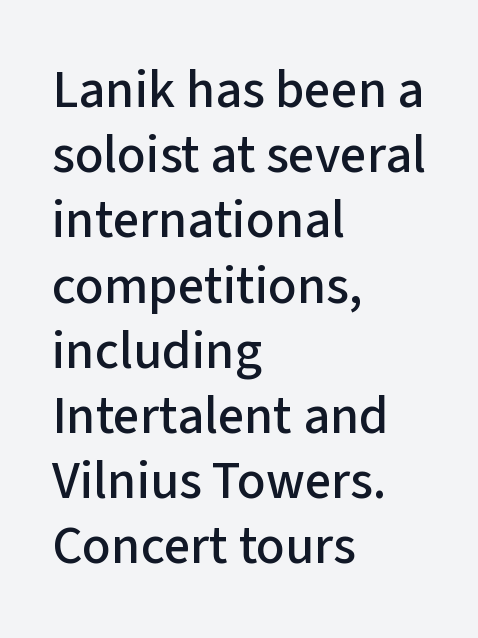
Each letter keeps its own natural width here, so spacing adapts to shape. Tall strokes in this sample are plumb rather than angled. Leftover space on each line is placed entirely after the last word. You can tell from the bare stems that sans-serif type was used. Check under the words: just untouched page. Honestly, the letter spacing is just normal — you wouldn't notice it.
